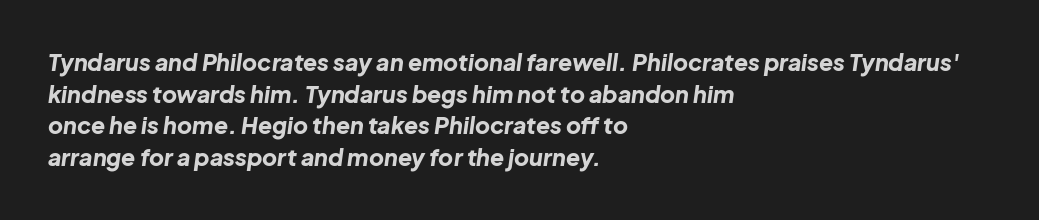
The image shows 23 px bold type, italic (leaning right); set left-aligned, normal line spacing (1.37x), normal letter spacing, not underlined.
